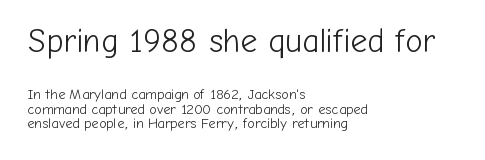
The image shows 33 px light sans-serif type, upright; set left-aligned, tight line spacing (1.05x), normal letter spacing, not underlined; the first (top) block is 2.36x larger; low stroke contrast and a medium x-height.
